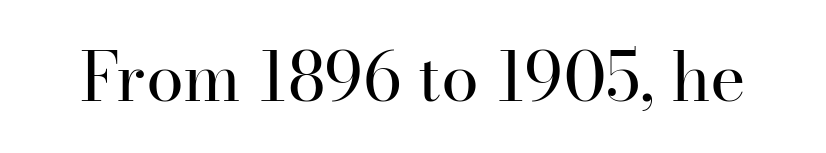
{"serif": "yes", "italic": "no", "bold": "no", "weight": "regular", "width": "normal", "stroke_contrast": "high", "x_height": "small", "monospaced": "no", "underline": "no", "letter_spacing": "normal", "letter_spacing_em": 0.0, "glyph_px": 68}
